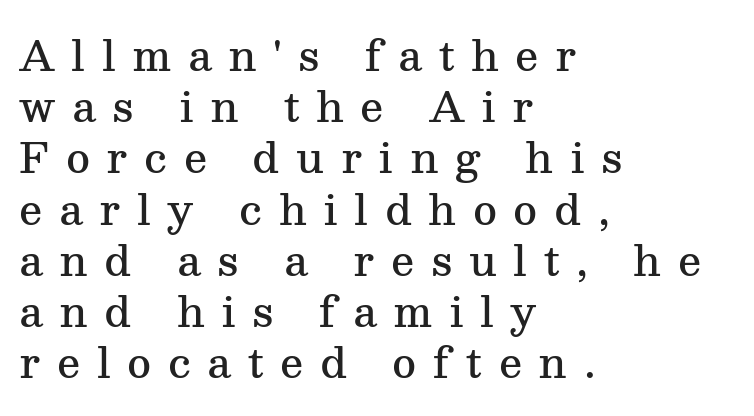
Character widths vary here, with narrow letters taking less room than wide ones. A typesetter would mark this as roman, not italic. The rendering shows small feet on the letterforms — a serif design. The face used here is a semibold: visibly heavier than regular, lighter than bold. Short and long lines alike share a common starting point at left.
